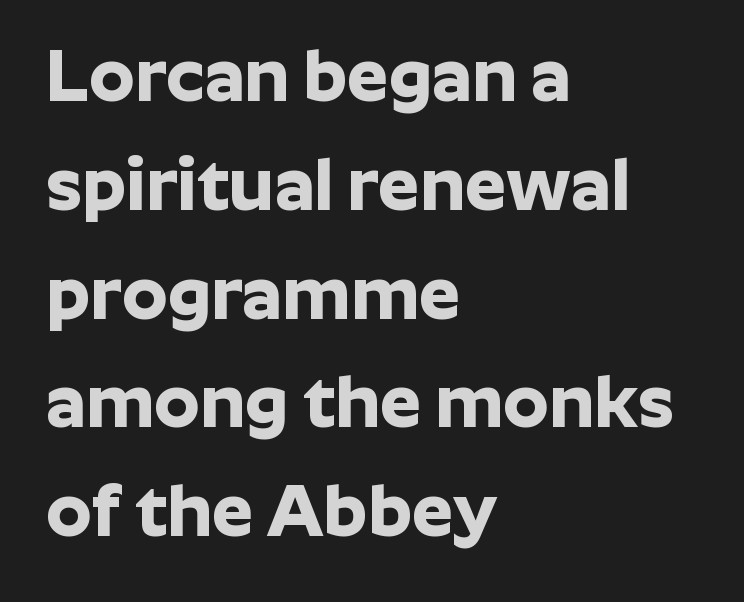
{"serif": "no", "italic": "no", "bold": "yes", "weight": "bold", "width": "normal", "stroke_contrast": "low", "x_height": "medium", "monospaced": "no", "underline": "no", "align": "left", "line_spacing": "normal", "line_spacing_ratio": 1.49, "letter_spacing": "normal", "letter_spacing_em": 0.0, "glyph_px": 73}
